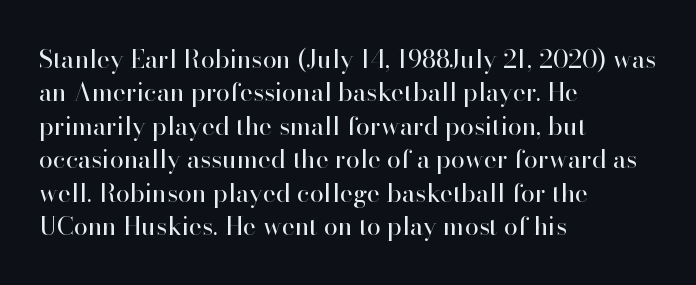
Q: Is the text bold? A: No.
Q: Is the text italic (slanted)? A: No, it is upright.
Q: Is the text underlined? A: No.
Q: How is the paragraph aligned? A: Left-aligned.
Q: Is the spacing between letters normal or unusually wide? A: Normal.
Q: Is the spacing between lines tight, normal or loose? A: Normal.
